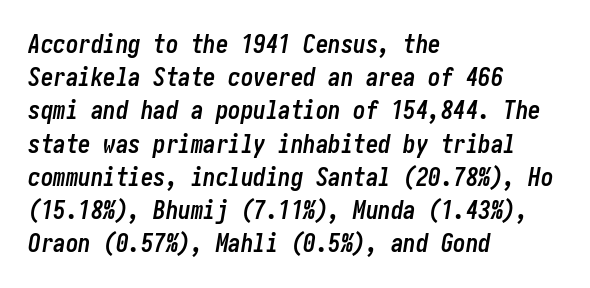
Q: Is the text bold? A: Yes.
Q: Is the text italic (slanted)? A: Yes, it leans right by about 10 degrees.
Q: Is the text underlined? A: No.
Q: How is the paragraph aligned? A: Left-aligned.
Q: Is the spacing between letters normal or unusually wide? A: Normal.
Q: Is the spacing between lines tight, normal or loose? A: Normal.
